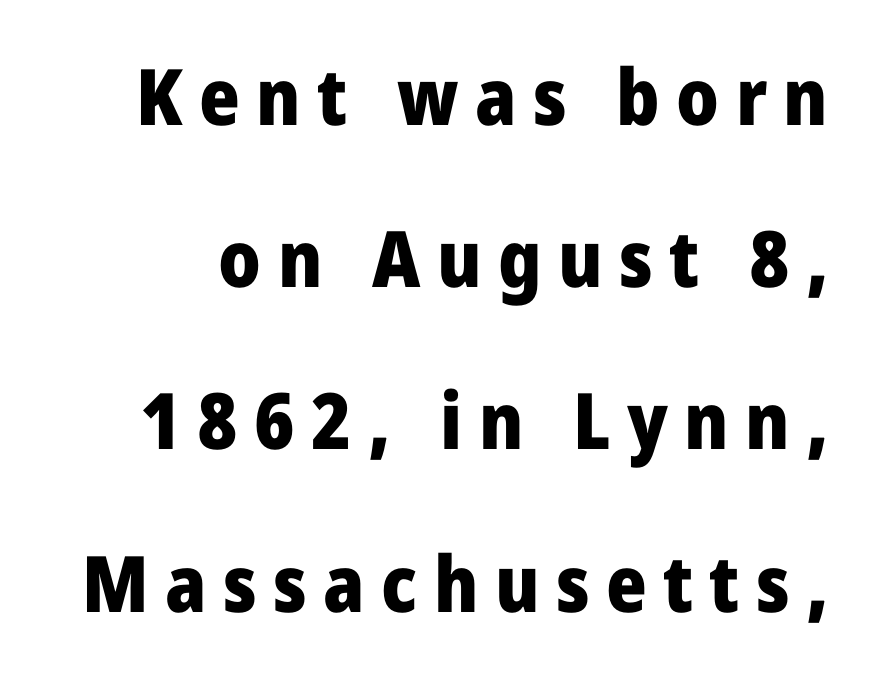
The rendering shows plain stroke endings on the letterforms — a sans-serif design. The sample has been set heavy, in full bold. Letter spacing: wide. Line spacing here is loose. Every character sits straight up, as roman type does. A typesetter would call this proportional, since set widths differ per character.
